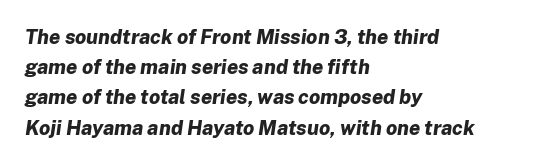
Leading matches the norm, producing a regular column. Inter-character spacing is left at the font's built-in metrics. The passage shown leans; its letterforms are oblique. Underlining? Definitely not there. You'd pick this weight for a headline — it's a proper bold.
